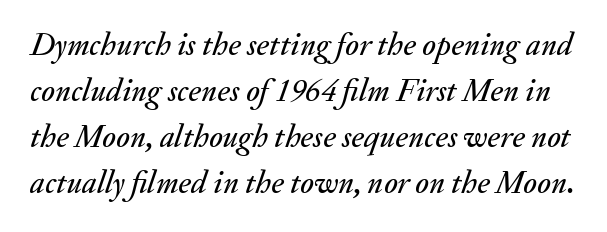
Evenly set lines give the paragraph a standard silhouette. The rendering uses natural spacing where letterforms have individual widths. Observe the lean: these are italic letterforms. This rendering leaves character spacing at its baseline value. Glance below the letters and you will spot only blank space.
